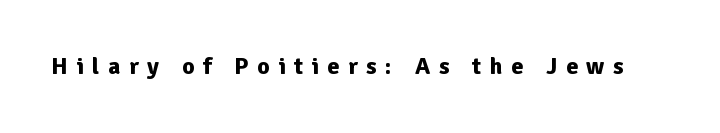
The image shows 24 px bold type, upright; set unusually wide letter spacing (+0.36 em), not underlined.
